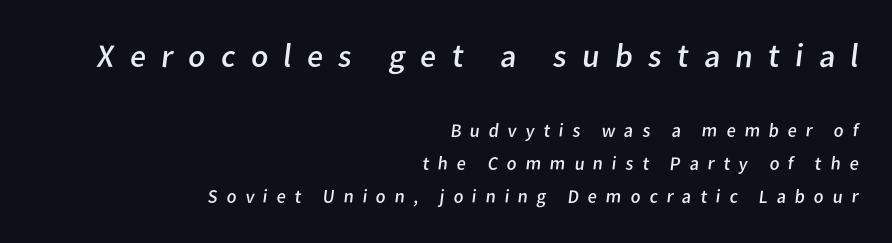
{"serif": "no", "bold": "no", "weight": "regular", "width": "normal", "stroke_contrast": "low", "x_height": "medium", "monospaced": "no", "underline": "no", "align": "right", "line_spacing_ratio": 1.74, "letter_spacing": "wide", "letter_spacing_em": 0.46, "larger_block": "first", "size_ratio": 1.74, "glyph_px": 33}
